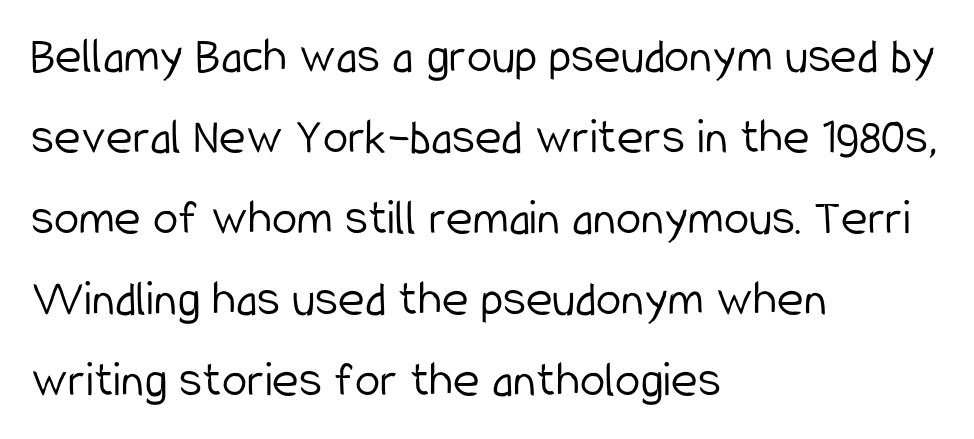
The image shows 51 px light, condensed sans-serif type, upright; set left-aligned, normal line spacing (1.59x), normal letter spacing, not underlined; low stroke contrast and a medium x-height.
